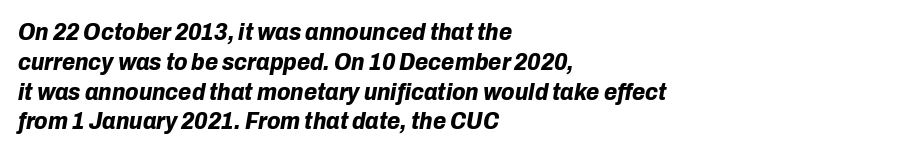
Q: Is the text bold? A: Yes.
Q: Is the text italic (slanted)? A: Yes, it leans right by about 10 degrees.
Q: Is the text underlined? A: No.
Q: How is the paragraph aligned? A: Left-aligned.
Q: Is the spacing between letters normal or unusually wide? A: Normal.
